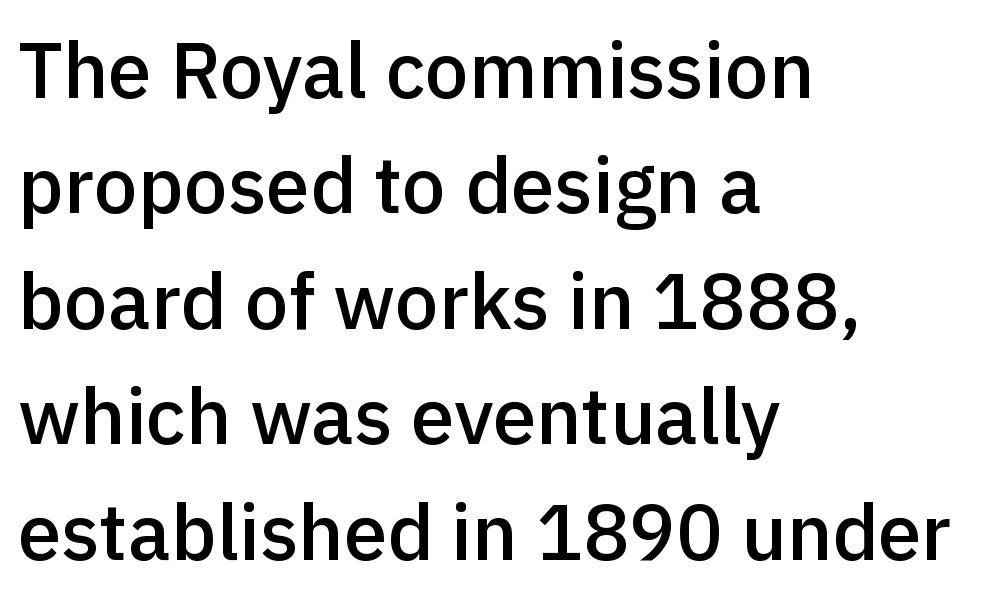
Line starts are locked; line ends wander. How are the letters spaced? Ordinarily, with no added tracking. Underlining? Definitely not there. Whoever set this chose a conventional vertical rhythm.
